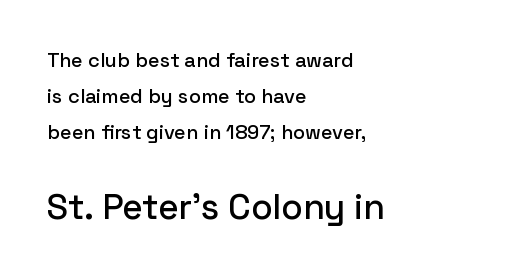
The image shows 35 px sans-serif type, upright; set left-aligned, line spacing 1.81x, normal letter spacing, not underlined; the second (bottom) block is 1.75x larger; low stroke contrast and a medium x-height.
